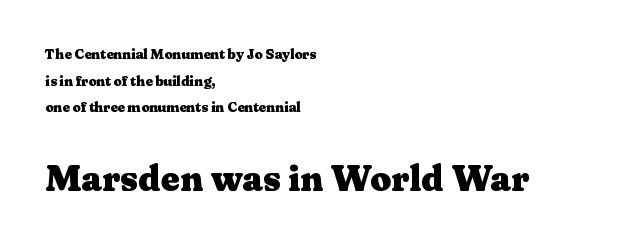
Q: Is the text bold? A: Yes.
Q: Is the text italic (slanted)? A: No, it is upright.
Q: Is the typeface a serif or a sans-serif typeface? A: Serif.
Q: Is the text underlined? A: No.
Q: How is the paragraph aligned? A: Left-aligned.
Q: Is the spacing between letters normal or unusually wide? A: Normal.
Q: Is the spacing between lines tight, normal or loose? A: Loose.
Q: Which block of text is set in a larger size, the first (top) or the second (bottom)? A: The second (bottom) one.
Q: Width (condensed, normal, or wide)? A: Wide.
Q: Stroke contrast? A: Medium.
Q: x-height? A: Medium.
Q: Monospaced? A: No.
